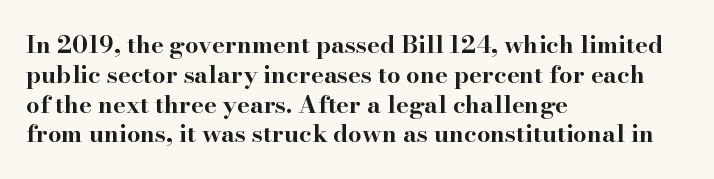
Every character sits straight up, as roman type does. This rendering uses left alignment, leaving the right contour irregular. Letters rest on an invisible, unmarked baseline. The passage shown has conventional tracking throughout. Pretty heavy lettering here — definitely bold.
